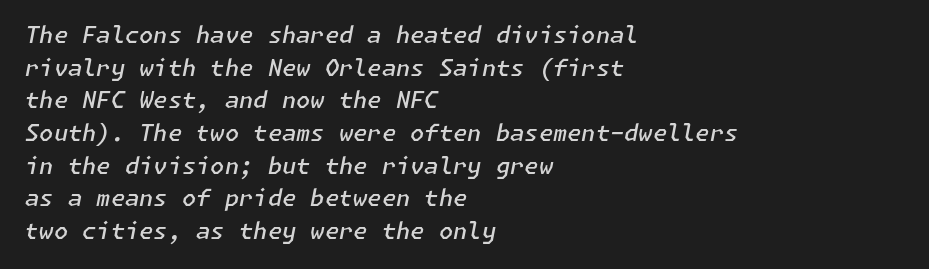
The image shows 23 px text type, italic (leaning right); set left-aligned, normal line spacing (1.42x), normal letter spacing, not underlined.
